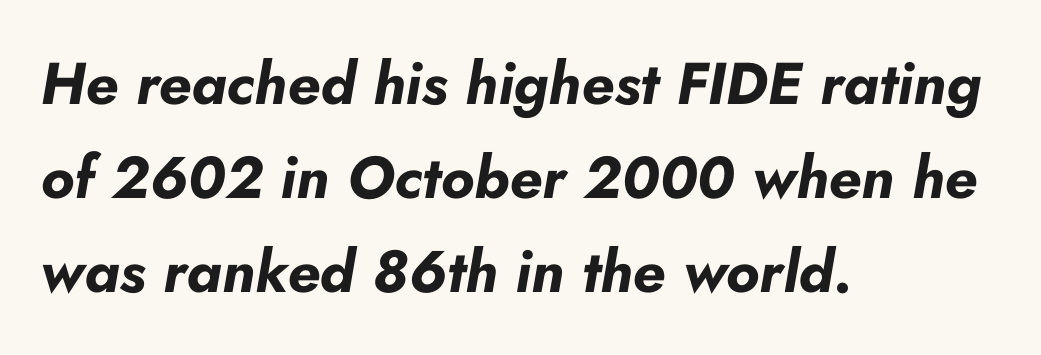
These lines are rendered in a variable-pitch font. The string is rendered with underlining switched off. Plenty of ink on the page — the face is bold. Tracking here is standard; glyphs follow each other at the usual distance. Looking at the ascenders, they clearly lean.
